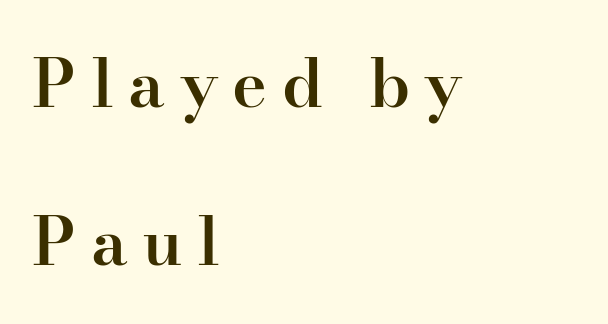
{"serif": "yes", "italic": "no", "bold": "semi", "weight": "semibold", "width": "normal", "stroke_contrast": "high", "x_height": "small", "monospaced": "no", "underline": "no", "align": "left", "line_spacing": "loose", "line_spacing_ratio": 2.39, "letter_spacing": "wide", "letter_spacing_em": 0.22, "glyph_px": 66}
